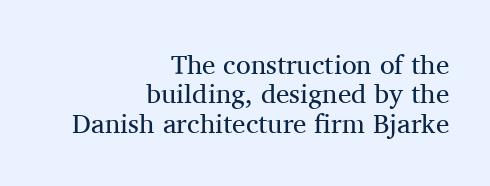
Q: Is the text bold? A: No.
Q: Is the text italic (slanted)? A: No, it is upright.
Q: Is the text underlined? A: No.
Q: How is the paragraph aligned? A: Right-aligned.
Q: Is the spacing between letters normal or unusually wide? A: Normal.
Q: Is the spacing between lines tight, normal or loose? A: Tight.
